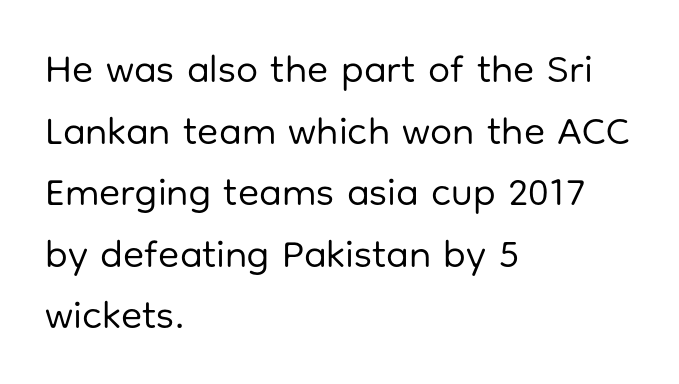
Q: Is the text bold? A: No.
Q: Is the text italic (slanted)? A: No, it is upright.
Q: Is the typeface a serif or a sans-serif typeface? A: Sans-serif.
Q: Is the text underlined? A: No.
Q: How is the paragraph aligned? A: Left-aligned.
Q: Is the spacing between letters normal or unusually wide? A: Normal.
Q: Is the spacing between lines tight, normal or loose? A: Normal.
Q: Width (condensed, normal, or wide)? A: Normal.
Q: Stroke contrast? A: Low.
Q: x-height? A: Medium.
Q: Monospaced? A: No.
